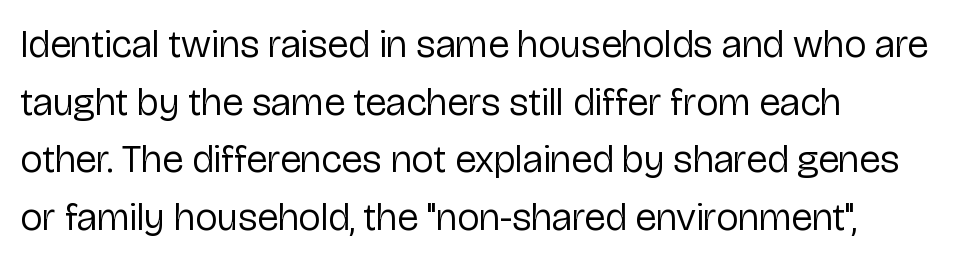
The image shows 39 px regular-weight sans-serif type, upright; set left-aligned, normal line spacing (1.48x), normal letter spacing, not underlined; low stroke contrast and a medium x-height.
